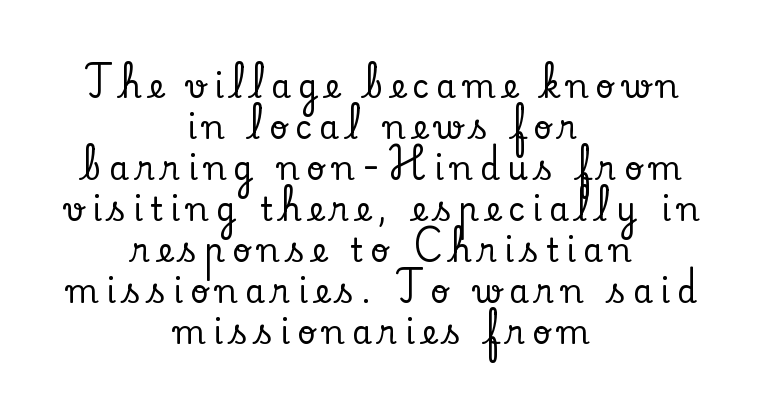
Caption: expanded tracking, letters set apart. The letters carry serifs — small finishing strokes at the ends of their stems. The typography opts for an upright posture over an oblique one. Plain, unruled lines of type. Is this a fixed-width face? No — the glyphs have proportional, varying widths. Which margin do the lines hug? Neither — every line sits in the middle.
